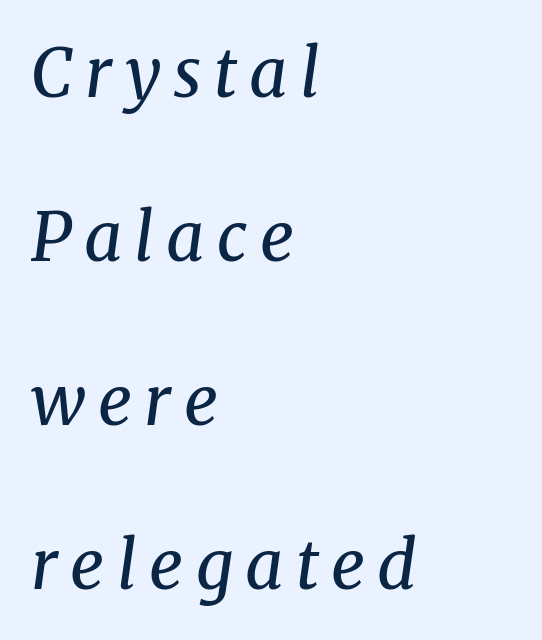
The words here are not underlined. You could not count columns in this text — the font is proportionally spaced. Alignment: flush left. Are there feet on the stems? There are — it's a serif. Weight: in the light-to-regular range. Compared with ordinary roman type, these characters are visibly tilted.
